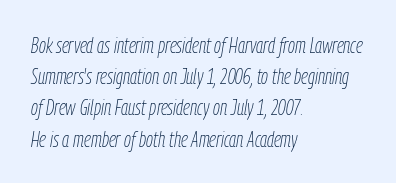
You can tell it's italic because the verticals aren't actually vertical. This rendering features lettering with no underline. The vertical gap from one line to the next is medium. Stems here are at most as thick as an everyday book face.
